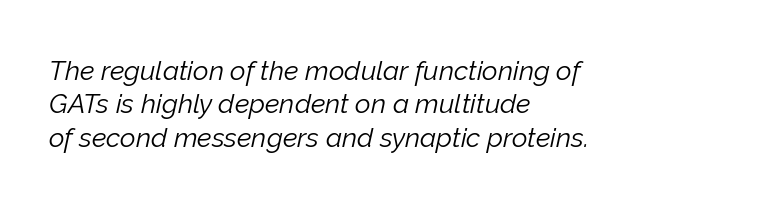
Descenders are the only things crossing below the line. Horizontally, the lines are justified to the leading edge only. The typesetting does not lean heavy: it is not bold. The font's italic variant was chosen for this text. Is the letter spacing exaggerated? No — it looks like the ordinary default.
